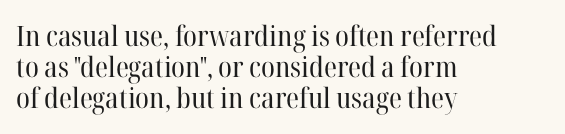
Designer's note — italics off, roman on. The rendering uses a small line-height, squeezing the rows. Letterform terminals end in serifs throughout the passage. You could call the tracking neutral — neither tight nor loose.
